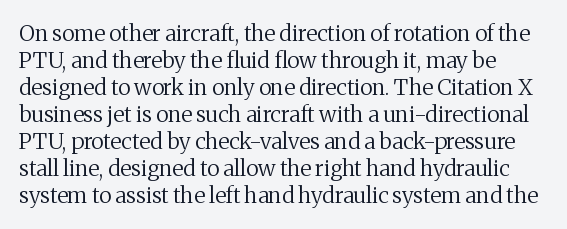
Q: Is the text bold? A: No.
Q: Is the text italic (slanted)? A: No, it is upright.
Q: Is the text underlined? A: No.
Q: Is the spacing between letters normal or unusually wide? A: Normal.
